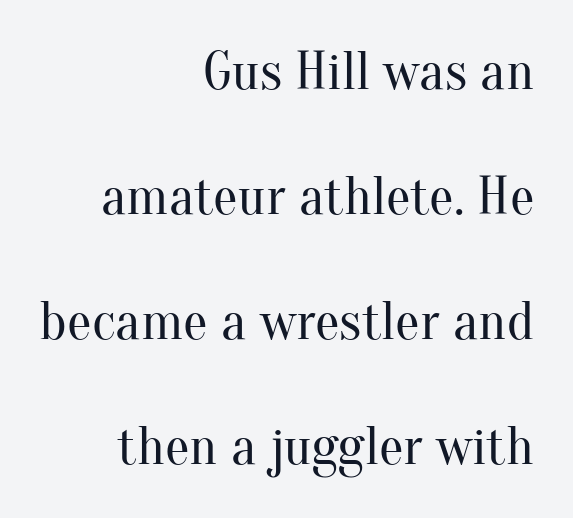
A great deal of white space separates one row of letters from the next. The rendering uses natural spacing where letterforms have individual widths. Nothing unusual about the tracking: characters are spaced as the font intends. The weight tops out at a normal text grade. The lines in this sample share a right terminus and differ only in where they begin. The type family on display is of the serif kind.
